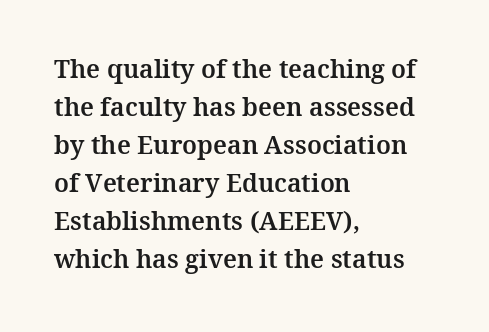
Q: Is the text italic (slanted)? A: No, it is upright.
Q: Is the text underlined? A: No.
Q: How is the paragraph aligned? A: Left-aligned.
Q: Is the spacing between letters normal or unusually wide? A: Normal.
Q: Is the spacing between lines tight, normal or loose? A: Normal.
